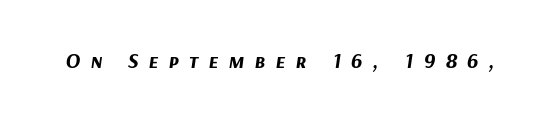
The image shows 22 px bold type, italic (leaning right); set unusually wide letter spacing (+0.46 em), not underlined.
